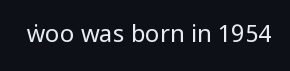
Only glyphs here, with clear space below each row. Notice how the stems are strictly vertical — no italics here. Between one letter and the next there's only the usual sliver of space. Is this a heavy cut? Hardly; it is regular or lighter.
